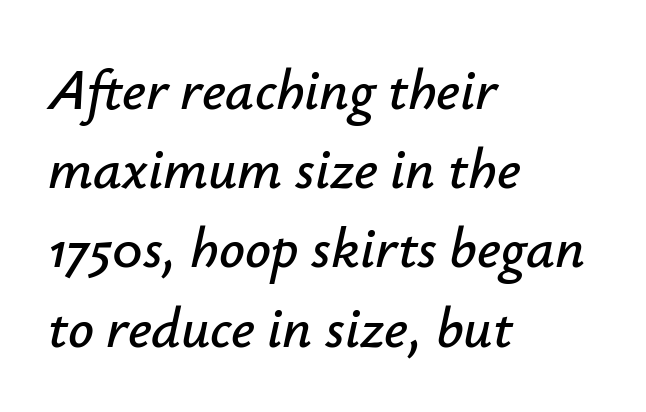
{"italic": "yes", "lean": "right", "slant_degrees": 12, "width": "normal", "stroke_contrast": "low", "x_height": "small", "monospaced": "no", "underline": "no", "align": "left", "line_spacing": "normal", "line_spacing_ratio": 1.39, "letter_spacing": "normal", "letter_spacing_em": 0.0, "glyph_px": 57}
